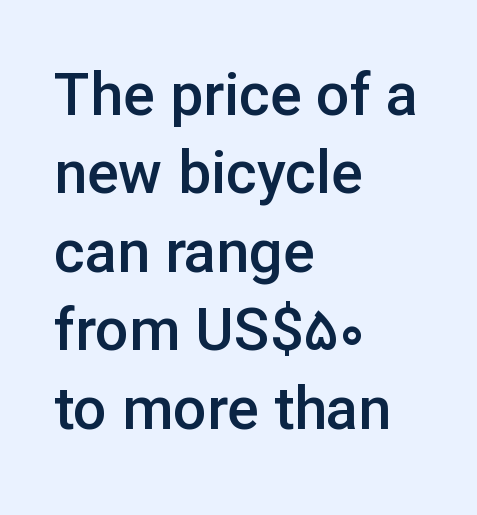
Plain, unruled lines of type. The ragged edge is on the right, which tells us the setting is flush left. Think of a printed novel: that variable character pitch is what you see here. If you measured baseline to baseline, you'd find a middling distance.
